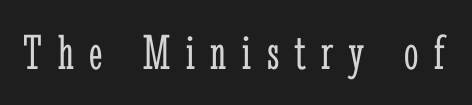
The face used here is proportionally spaced, like ordinary book or web type. A quiet, ordinary-to-light weight characterises the typeface. Words appear elongated and porous because spacing is wide. The specimen reads as upright at a glance. No word sits above an underline.
